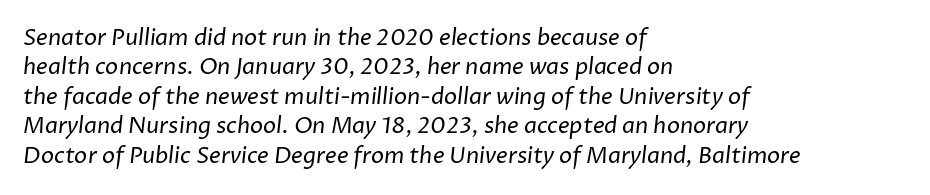
{"bold": "no", "underline": "no", "align": "left", "line_spacing": "normal", "line_spacing_ratio": 1.34, "letter_spacing": "normal", "letter_spacing_em": 0.0, "glyph_px": 22}
